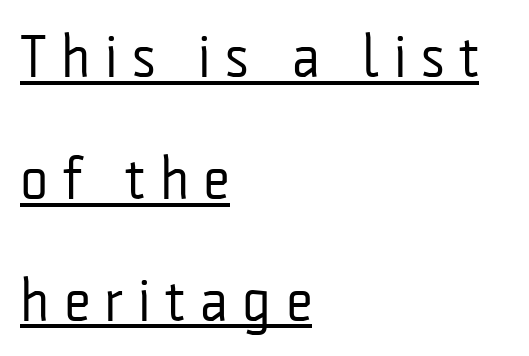
The image shows 60 px regular-weight, condensed sans-serif type, upright; set left-aligned, loose line spacing (2.03x), unusually wide letter spacing (+0.24 em), underlined; low stroke contrast and a medium x-height.
